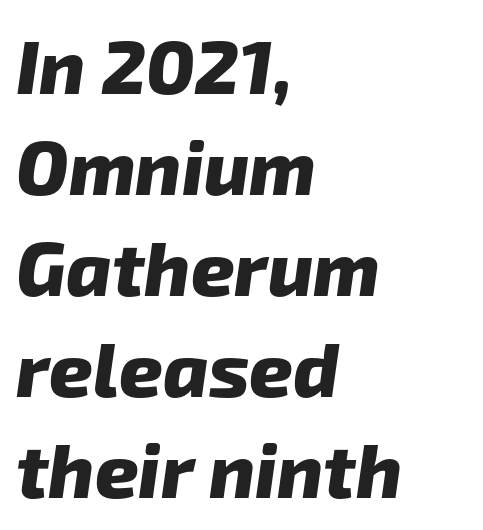
The image shows 76 px heavy sans-serif type; set left-aligned, normal line spacing (1.33x), normal letter spacing, not underlined; low stroke contrast and a medium x-height.
